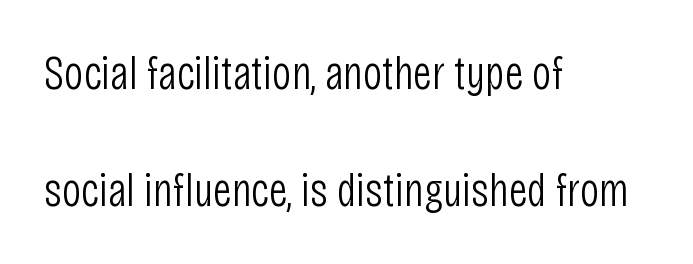
The image shows 48 px light, condensed sans-serif type, upright; set left-aligned, loose line spacing (2.44x), normal letter spacing, not underlined; low stroke contrast and a large x-height.
